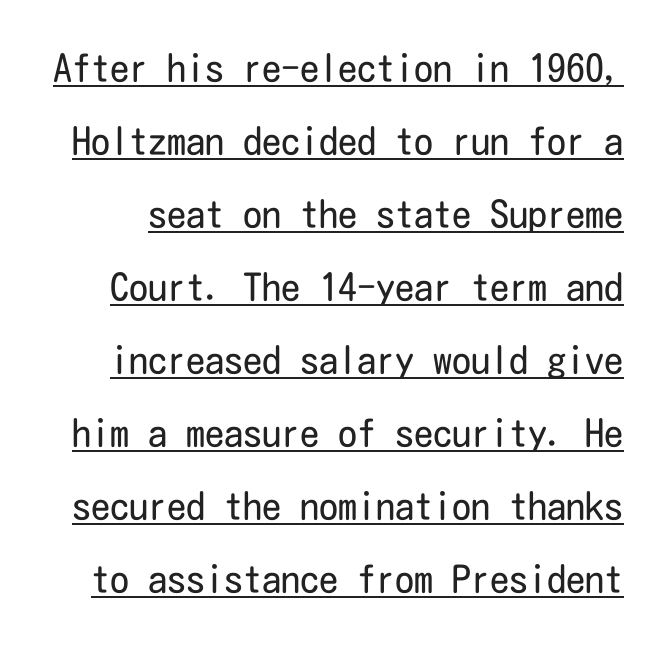
{"serif": "no", "italic": "no", "bold": "no", "weight": "regular", "width": "condensed", "stroke_contrast": "low", "x_height": "medium", "underline": "yes", "line_spacing": "loose", "line_spacing_ratio": 1.92, "letter_spacing": "normal", "letter_spacing_em": 0.0, "glyph_px": 38}
